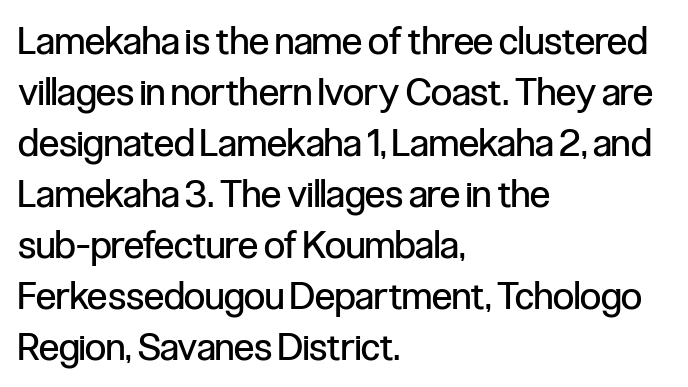
Q: Is the text bold? A: No.
Q: Is the text italic (slanted)? A: No, it is upright.
Q: Is the typeface a serif or a sans-serif typeface? A: Sans-serif.
Q: Is the text underlined? A: No.
Q: How is the paragraph aligned? A: Left-aligned.
Q: Is the spacing between letters normal or unusually wide? A: Normal.
Q: Is the spacing between lines tight, normal or loose? A: Normal.
Q: Width (condensed, normal, or wide)? A: Condensed.
Q: Stroke contrast? A: Low.
Q: x-height? A: Medium.
Q: Monospaced? A: No.
